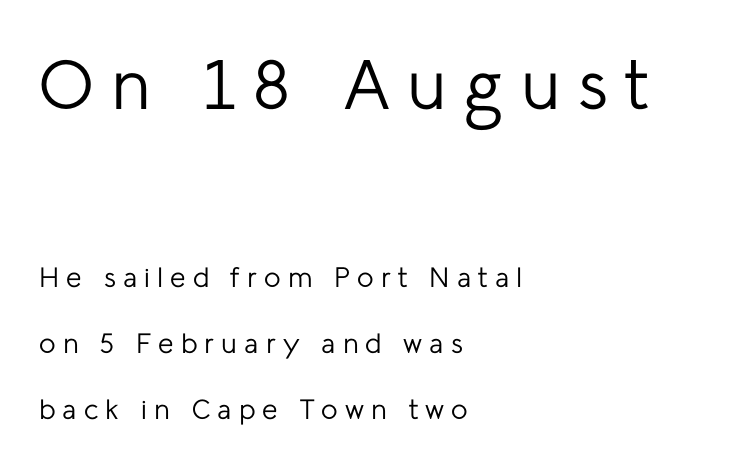
A typesetter would call this heavily tracked-out type. Descenders are the only things crossing below the line. Posture: vertical. The passage shown is typed in a proportional face where columns would drift. Block one is the big one; block two sits smaller underneath. Typeset ragged right — the left edge is the straight one.
